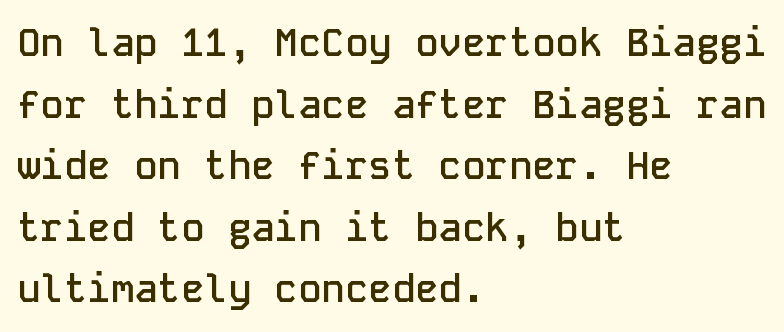
Q: Is the text bold? A: Semi-bold.
Q: Is the text italic (slanted)? A: No, it is upright.
Q: Is the typeface a serif or a sans-serif typeface? A: Sans-serif.
Q: Is the text underlined? A: No.
Q: How is the paragraph aligned? A: Left-aligned.
Q: Is the spacing between letters normal or unusually wide? A: Normal.
Q: Is the spacing between lines tight, normal or loose? A: Normal.
Q: Width (condensed, normal, or wide)? A: Normal.
Q: Stroke contrast? A: Low.
Q: x-height? A: Medium.
Q: Monospaced? A: Yes.
